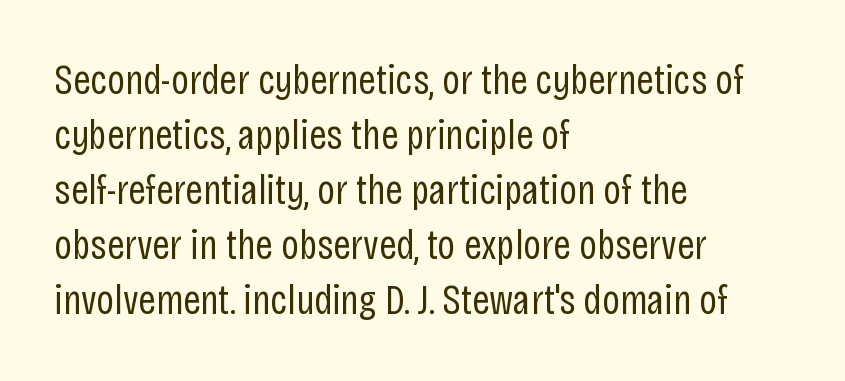
Do the letters lean? They stand straight. Quick note: interline space is typical. This sample uses a sans-serif face. These lines are rendered in a variable-pitch font. Nothing unusual about the tracking: characters are spaced as the font intends. The strokes are not fattened; the text isn't bold.
